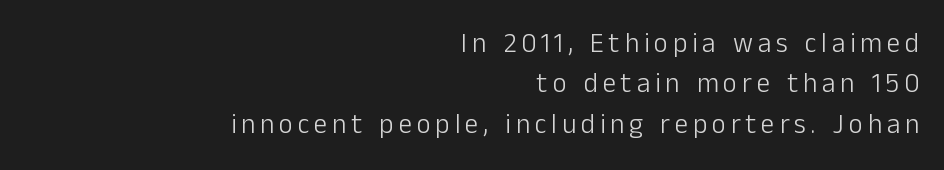
Q: Is the text bold? A: No.
Q: Is the text italic (slanted)? A: No, it is upright.
Q: Is the text underlined? A: No.
Q: How is the paragraph aligned? A: Right-aligned.
Q: Is the spacing between lines tight, normal or loose? A: Normal.
